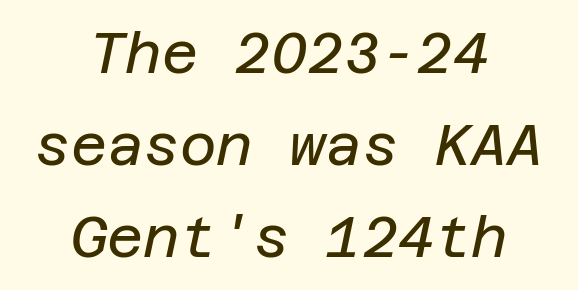
The image shows 56 px regular-weight type, italic (leaning right); set centered, normal line spacing (1.64x), normal letter spacing, not underlined; low stroke contrast and a large x-height.
